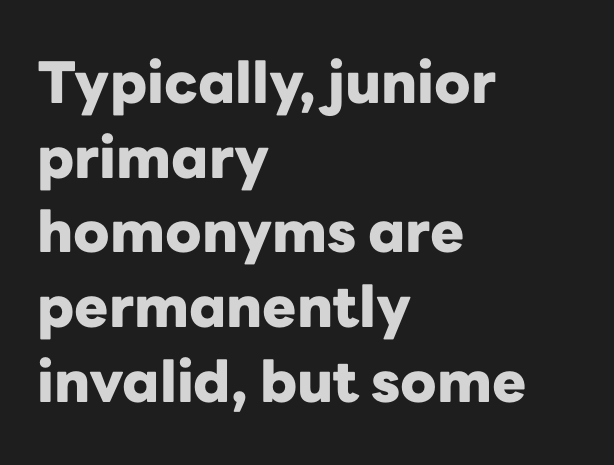
Q: Is the text bold? A: Yes.
Q: Is the text italic (slanted)? A: No, it is upright.
Q: Is the typeface a serif or a sans-serif typeface? A: Sans-serif.
Q: Is the text underlined? A: No.
Q: How is the paragraph aligned? A: Left-aligned.
Q: Is the spacing between letters normal or unusually wide? A: Normal.
Q: Is the spacing between lines tight, normal or loose? A: Normal.
Q: Width (condensed, normal, or wide)? A: Normal.
Q: Stroke contrast? A: Low.
Q: x-height? A: Medium.
Q: Monospaced? A: No.
